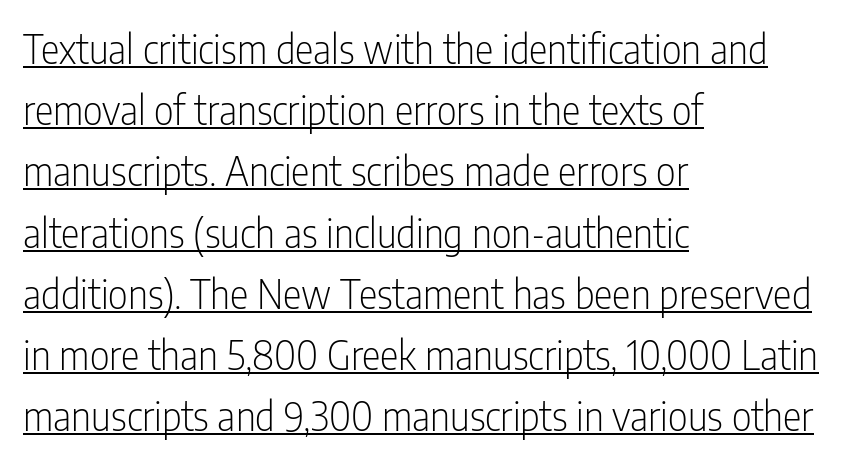
{"serif": "no", "italic": "no", "bold": "no", "weight": "light", "width": "condensed", "stroke_contrast": "low", "x_height": "medium", "monospaced": "no", "underline": "yes", "align": "left", "line_spacing": "normal", "line_spacing_ratio": 1.57, "letter_spacing": "normal", "letter_spacing_em": 0.0, "glyph_px": 39}
